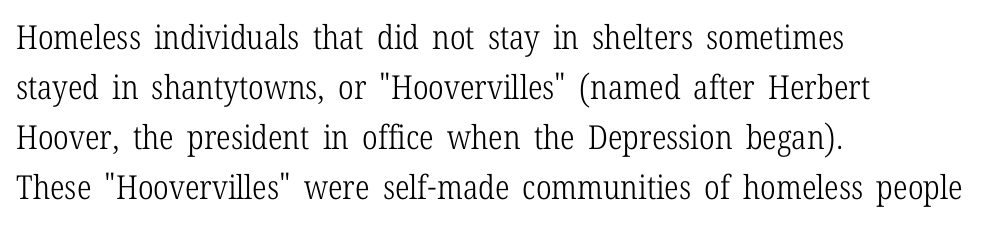
Q: Is the text bold? A: No.
Q: Is the text italic (slanted)? A: No, it is upright.
Q: Is the typeface a serif or a sans-serif typeface? A: Serif.
Q: Is the text underlined? A: No.
Q: How is the paragraph aligned? A: Left-aligned.
Q: Is the spacing between letters normal or unusually wide? A: Normal.
Q: Is the spacing between lines tight, normal or loose? A: Normal.
Q: Width (condensed, normal, or wide)? A: Condensed.
Q: Stroke contrast? A: Low.
Q: x-height? A: Medium.
Q: Monospaced? A: No.
